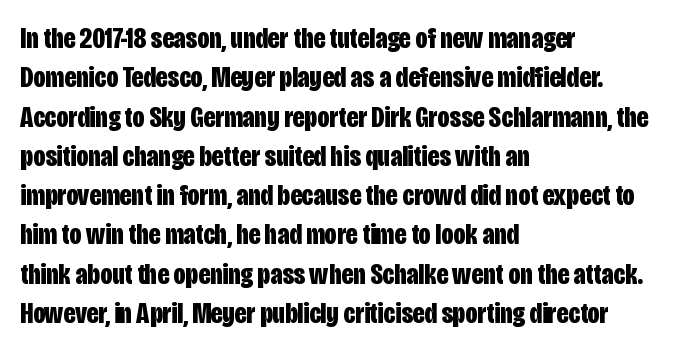
Q: Is the text bold? A: Yes.
Q: Is the text italic (slanted)? A: No, it is upright.
Q: Is the typeface a serif or a sans-serif typeface? A: Sans-serif.
Q: Is the text underlined? A: No.
Q: How is the paragraph aligned? A: Left-aligned.
Q: Is the spacing between letters normal or unusually wide? A: Normal.
Q: Is the spacing between lines tight, normal or loose? A: Normal.
Q: Width (condensed, normal, or wide)? A: Condensed.
Q: Stroke contrast? A: Low.
Q: x-height? A: Large.
Q: Monospaced? A: No.
